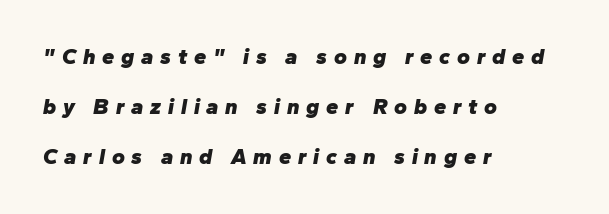
Q: Is the text bold? A: Yes.
Q: Is the text italic (slanted)? A: Yes, it leans right by about 10 degrees.
Q: Is the text underlined? A: No.
Q: How is the paragraph aligned? A: Left-aligned.
Q: Is the spacing between letters normal or unusually wide? A: Unusually wide.
Q: Is the spacing between lines tight, normal or loose? A: Loose.
